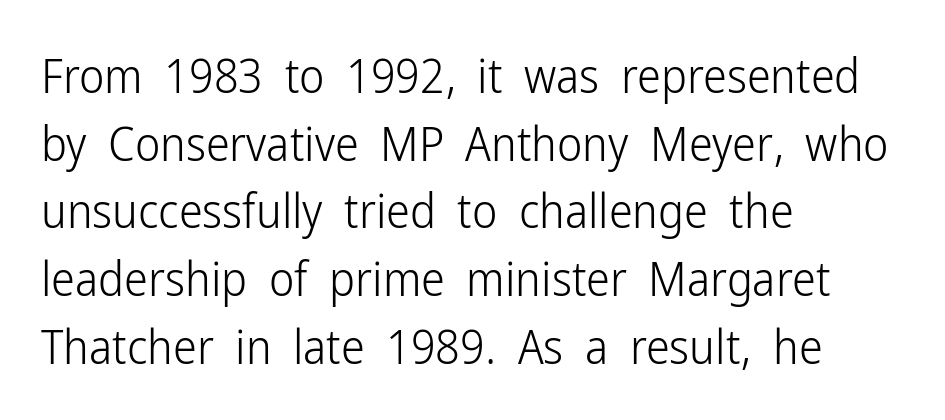
{"serif": "no", "italic": "no", "bold": "no", "weight": "light", "width": "condensed", "stroke_contrast": "low", "x_height": "medium", "monospaced": "no", "underline": "no", "align": "left", "line_spacing": "normal", "line_spacing_ratio": 1.41, "letter_spacing": "normal", "letter_spacing_em": 0.0, "glyph_px": 48}
